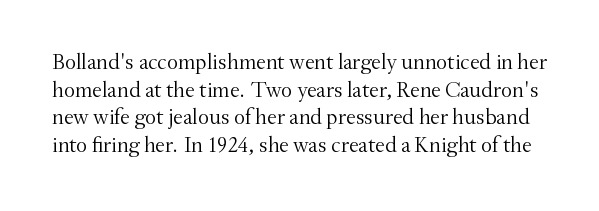
The passage shown has conventional tracking throughout. Ordinary non-slanted type is in use. Heft: none added — not bold. The baseline area is clear. Line spacing here is normal.
